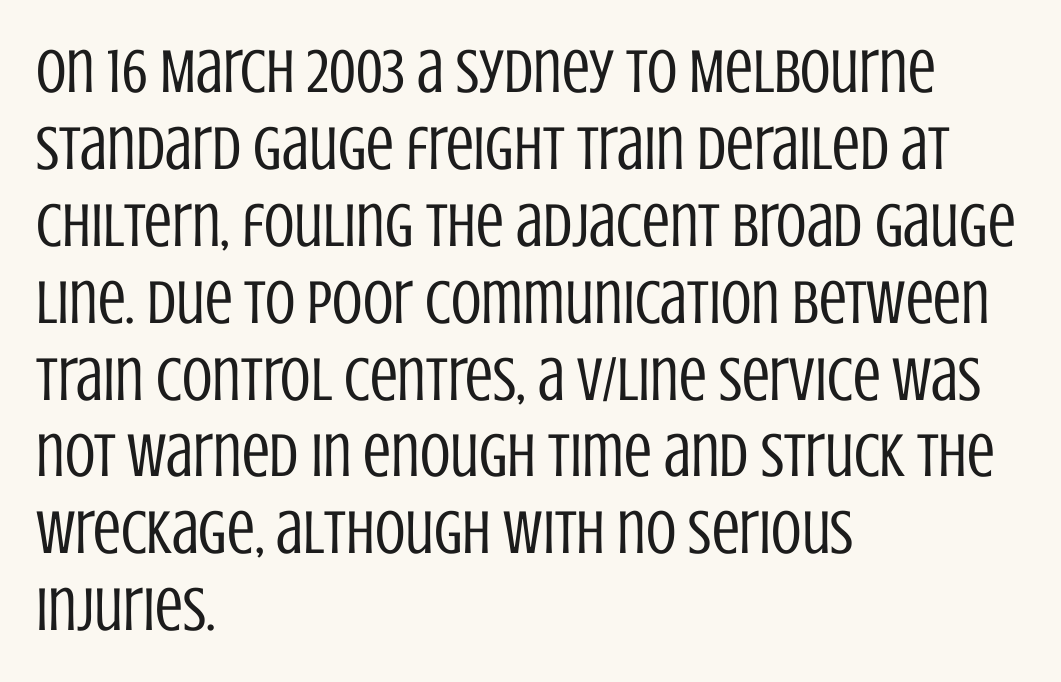
What stands out about the letter spacing? Nothing — it is the standard amount. Caption: face not bold, strokes unweighted. Does the type have serifs? No, each stem ends abruptly. Character widths vary here, with narrow letters taking less room than wide ones. These lines were composed using upright roman letters.
